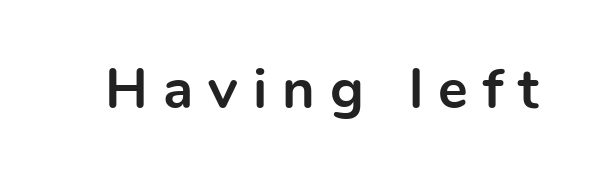
{"serif": "no", "italic": "no", "bold": "yes", "weight": "bold", "width": "normal", "x_height": "medium", "monospaced": "no", "underline": "no", "letter_spacing": "wide", "letter_spacing_em": 0.27, "glyph_px": 56}
